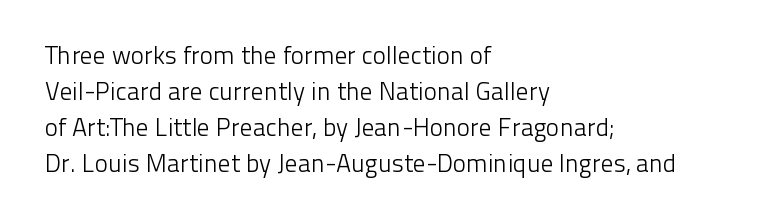
The image shows 25 px text type, upright; set left-aligned, normal line spacing (1.44x), normal letter spacing, not underlined.
